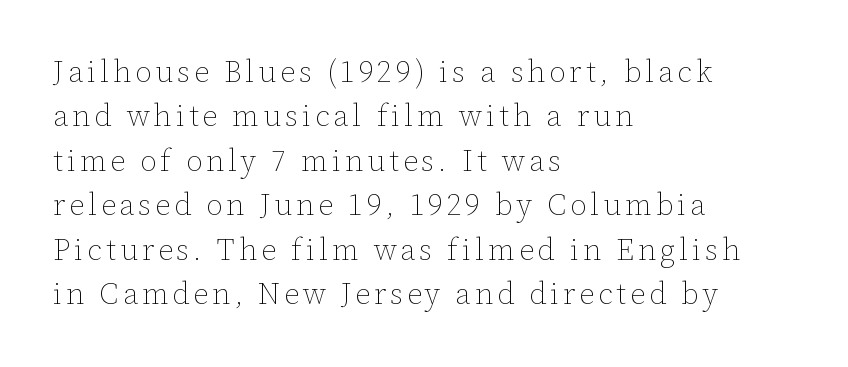
One-word summary of the alignment: left. The font's upright variant was chosen for this text. Whoever set this chose a conventional vertical rhythm. The glyphs are unaccompanied by any horizontal stroke below them. Think of a printed novel: that variable character pitch is what you see here. The weight tops out at a normal text grade.
